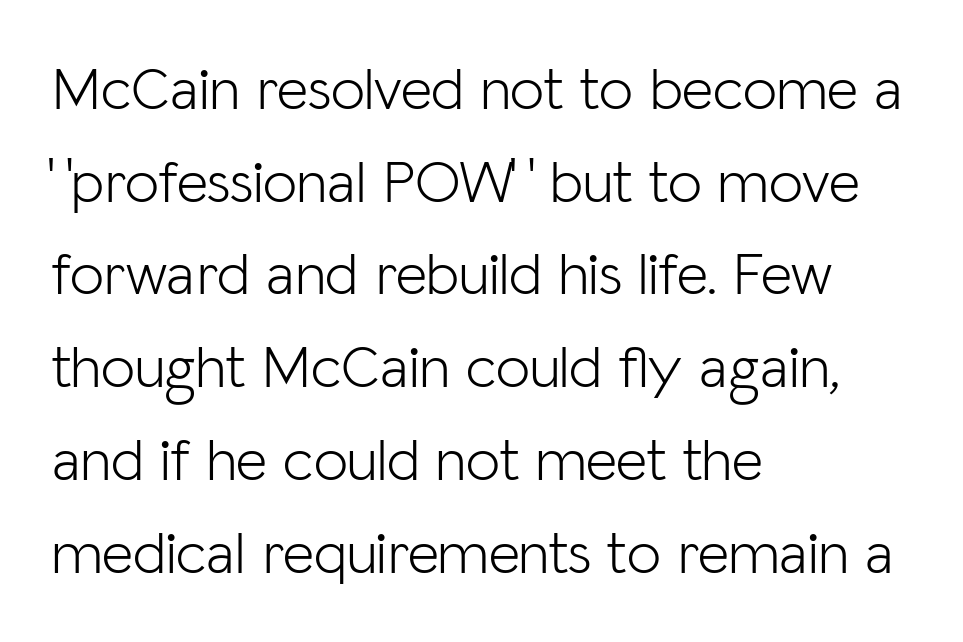
The image shows 61 px light sans-serif type, upright; set left-aligned, normal line spacing (1.52x), normal letter spacing, not underlined; low stroke contrast and a medium x-height.
